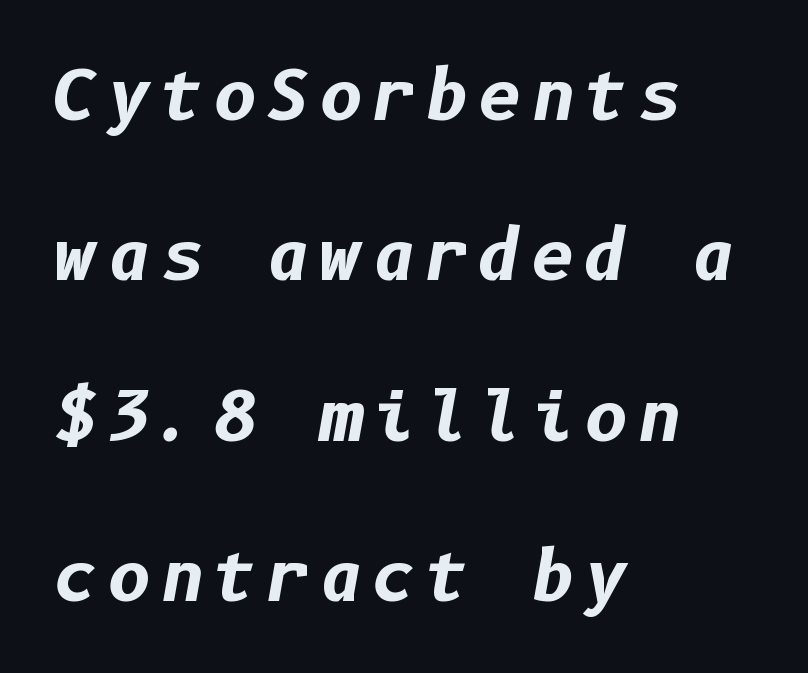
{"italic": "yes", "lean": "right", "slant_degrees": 10, "bold": "yes", "weight": "bold", "width": "normal", "stroke_contrast": "low", "x_height": "medium", "underline": "no", "align": "left", "line_spacing": "loose", "line_spacing_ratio": 2.36, "glyph_px": 68}
